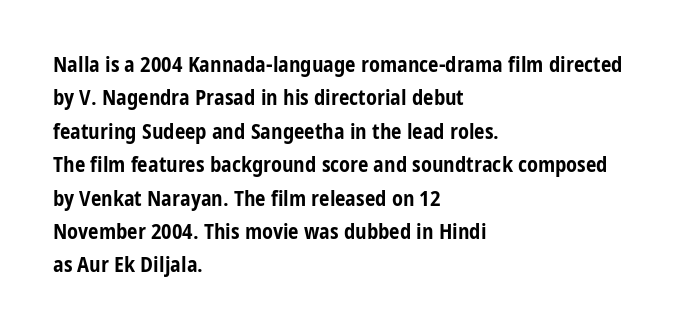
{"italic": "no", "bold": "yes", "underline": "no", "align": "left", "line_spacing": "normal", "line_spacing_ratio": 1.59, "letter_spacing": "normal", "letter_spacing_em": 0.0, "glyph_px": 21}
